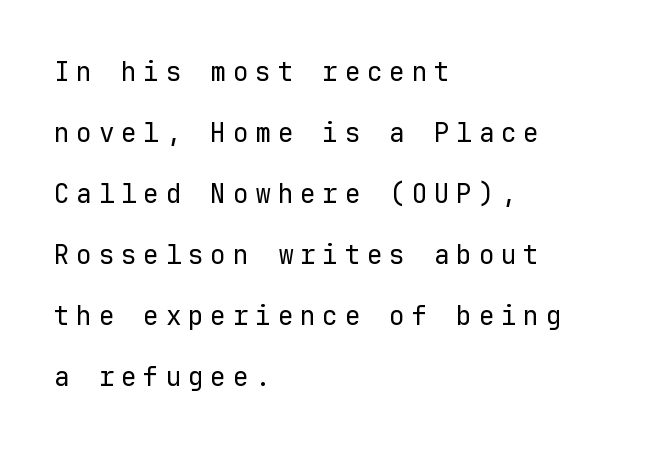
The image shows 26 px text type, upright; set left-aligned, loose line spacing (2.35x), unusually wide letter spacing (+0.26 em), not underlined.
